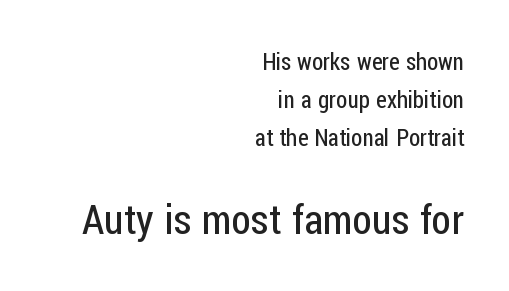
Q: Is the text bold? A: No.
Q: Is the text italic (slanted)? A: No, it is upright.
Q: Is the typeface a serif or a sans-serif typeface? A: Sans-serif.
Q: Is the text underlined? A: No.
Q: How is the paragraph aligned? A: Right-aligned.
Q: Is the spacing between letters normal or unusually wide? A: Normal.
Q: Is the spacing between lines tight, normal or loose? A: Normal.
Q: Which block of text is set in a larger size, the first (top) or the second (bottom)? A: The second (bottom) one.
Q: Width (condensed, normal, or wide)? A: Condensed.
Q: Stroke contrast? A: Low.
Q: x-height? A: Medium.
Q: Monospaced? A: No.
